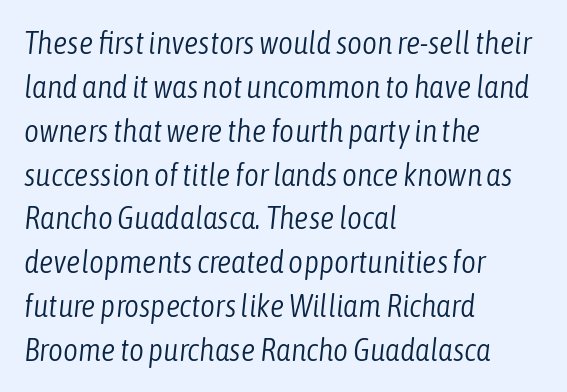
Q: Is the text bold? A: No.
Q: Is the text italic (slanted)? A: Yes, it leans right by about 6 degrees.
Q: Is the text underlined? A: No.
Q: How is the paragraph aligned? A: Left-aligned.
Q: Is the spacing between letters normal or unusually wide? A: Normal.
Q: Is the spacing between lines tight, normal or loose? A: Normal.
Q: Width (condensed, normal, or wide)? A: Condensed.
Q: Stroke contrast? A: Low.
Q: x-height? A: Medium.
Q: Monospaced? A: No.
